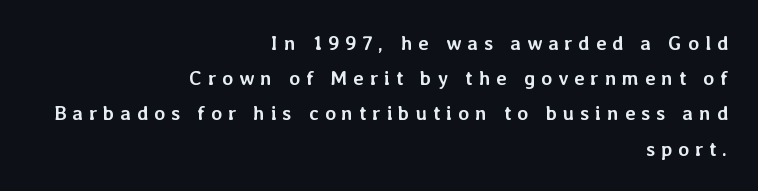
{"italic": "no", "bold": "yes", "underline": "no", "align": "right", "line_spacing_ratio": 1.76, "letter_spacing": "wide", "letter_spacing_em": 0.29, "glyph_px": 20}
